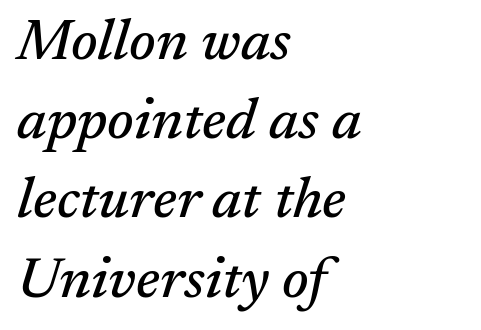
{"serif": "yes", "italic": "yes", "lean": "right", "slant_degrees": 17, "width": "normal", "stroke_contrast": "medium", "x_height": "medium", "monospaced": "no", "underline": "no", "align": "left", "line_spacing": "normal", "line_spacing_ratio": 1.39, "letter_spacing": "normal", "letter_spacing_em": 0.0, "glyph_px": 57}
